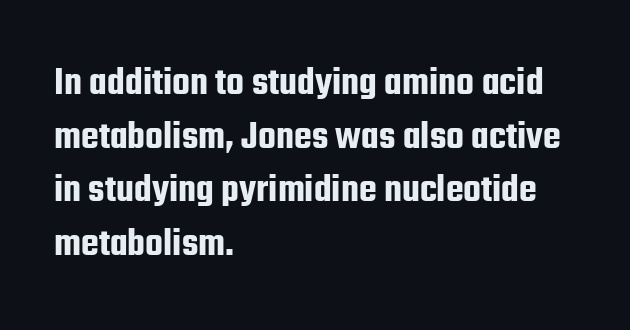
The image shows 41 px condensed sans-serif type, upright; set left-aligned, normal line spacing (1.31x), normal letter spacing, not underlined; low stroke contrast and a medium x-height.
